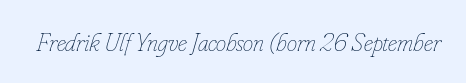
{"italic": "yes", "lean": "right", "slant_degrees": 16, "bold": "no", "underline": "no", "letter_spacing": "normal", "letter_spacing_em": 0.0, "glyph_px": 26}
